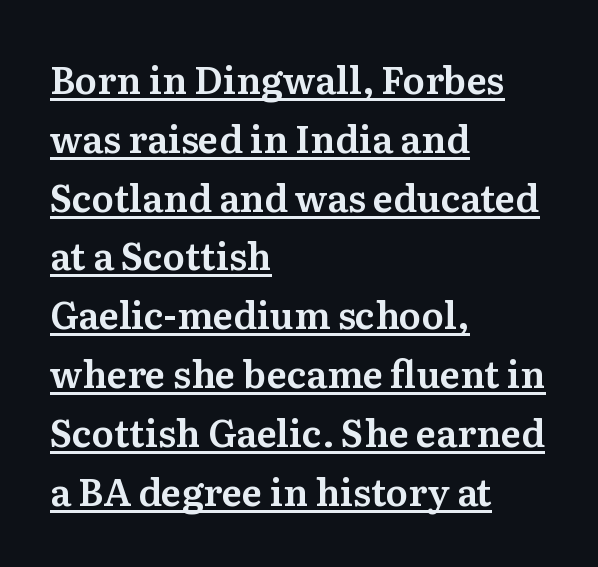
Q: Is the text italic (slanted)? A: No, it is upright.
Q: Is the typeface a serif or a sans-serif typeface? A: Serif.
Q: Is the text underlined? A: Yes.
Q: How is the paragraph aligned? A: Left-aligned.
Q: Is the spacing between letters normal or unusually wide? A: Normal.
Q: Is the spacing between lines tight, normal or loose? A: Normal.
Q: Width (condensed, normal, or wide)? A: Normal.
Q: Stroke contrast? A: Medium.
Q: x-height? A: Medium.
Q: Monospaced? A: No.
